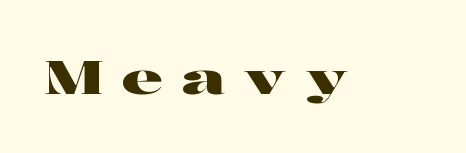
{"serif": "yes", "italic": "no", "width": "wide", "stroke_contrast": "high", "x_height": "medium", "monospaced": "no", "underline": "no", "letter_spacing": "wide", "letter_spacing_em": 0.4, "glyph_px": 47}
